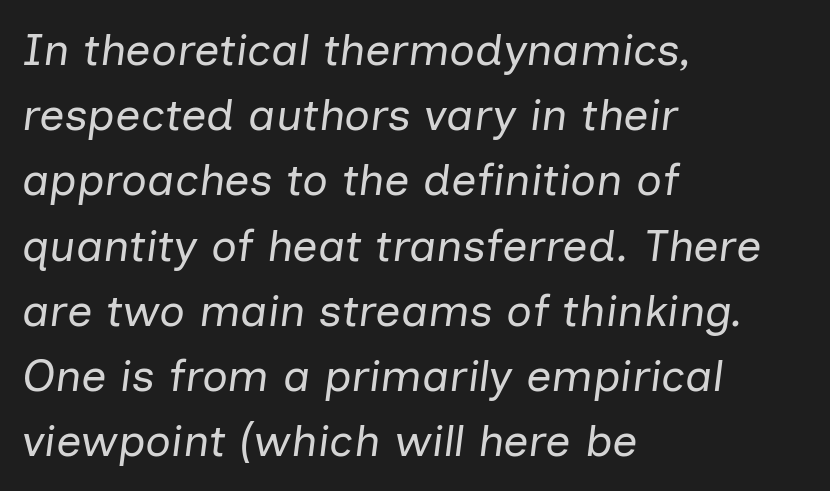
Q: Is the text bold? A: No.
Q: Is the text italic (slanted)? A: Yes, it leans right by about 7 degrees.
Q: Is the text underlined? A: No.
Q: How is the paragraph aligned? A: Left-aligned.
Q: Is the spacing between letters normal or unusually wide? A: Normal.
Q: Is the spacing between lines tight, normal or loose? A: Normal.
Q: Width (condensed, normal, or wide)? A: Normal.
Q: Stroke contrast? A: Low.
Q: x-height? A: Medium.
Q: Monospaced? A: No.
